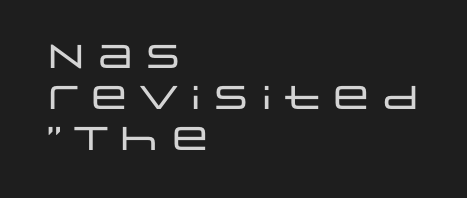
Check under the words: just untouched page. The letters sit at their default tracking, neither squeezed nor spread. Do the characters align in a grid? No, the font is proportional. Left-aligned paragraph, ragged on the right. Each letter's strokes conclude bluntly, with no projecting serifs. Posture: vertical.
